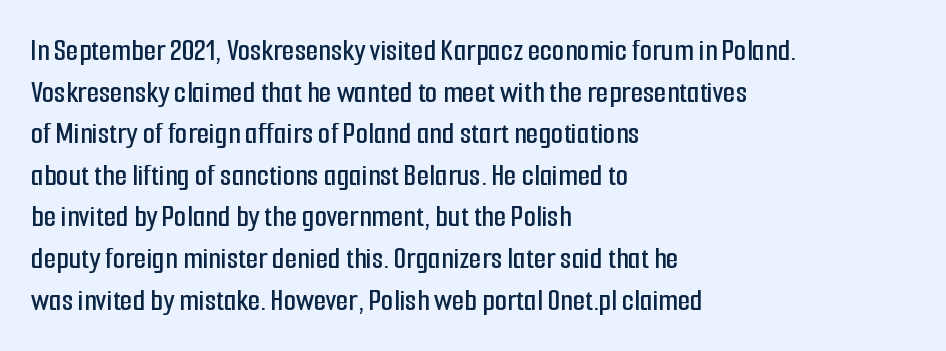
The image shows 32 px condensed sans-serif type, upright; set left-aligned, normal line spacing (1.3x), normal letter spacing, not underlined; low stroke contrast and a medium x-height.
